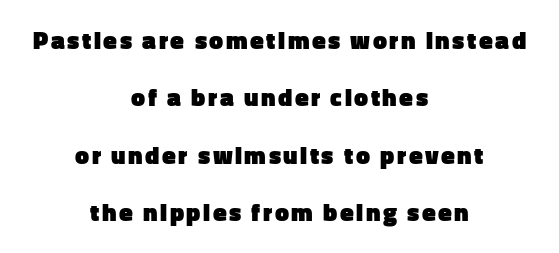
The image shows 25 px bold type, upright; set centered, loose line spacing (2.3x), not underlined.
